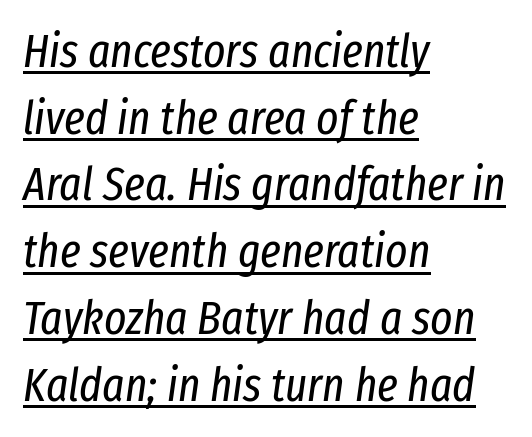
{"italic": "yes", "lean": "right", "slant_degrees": 8, "bold": "no", "weight": "regular", "width": "condensed", "stroke_contrast": "low", "x_height": "medium", "monospaced": "no", "underline": "yes", "align": "left", "line_spacing": "normal", "line_spacing_ratio": 1.42, "letter_spacing": "normal", "letter_spacing_em": 0.0, "glyph_px": 47}
